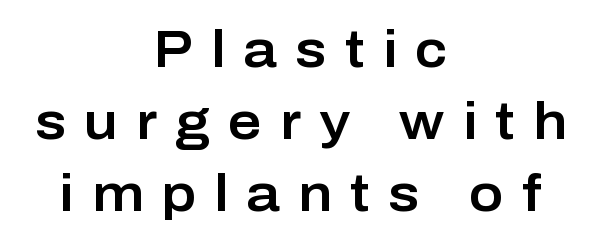
A typesetter would label this face a sans. The block of text has a typical density, with ordinary space between rows. The rendering uses natural spacing where letterforms have individual widths. You could only call the tracking loose — the letters float apart. Typeset on center — no edge is straight. Lines of text with bare space underneath.
